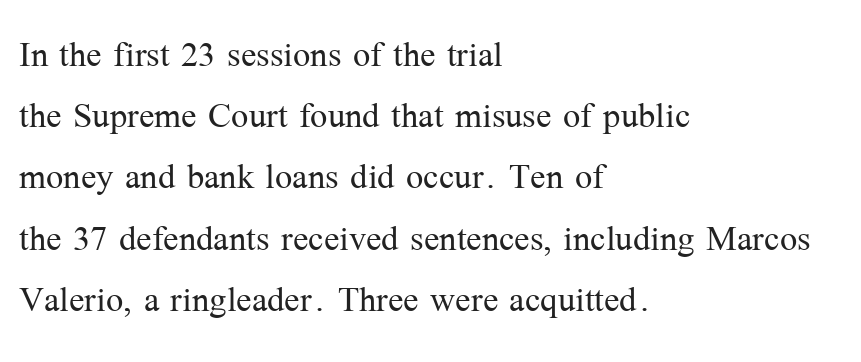
Ordinary non-slanted type is in use. Yep, those are serifs on the letters. The specimen omits any rule beneath the text block's lines. Character widths vary here, with narrow letters taking less room than wide ones. Visually the block forms a straight wall on the left and a jagged coastline on the right. The line-height multiplier appears to be the usual default.
